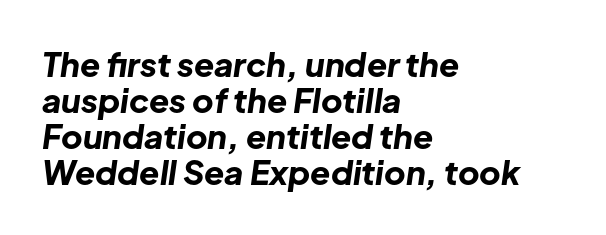
The image shows 33 px bold type, italic (leaning right); set left-aligned, tight line spacing (1.09x), normal letter spacing, not underlined; low stroke contrast and a medium x-height.
